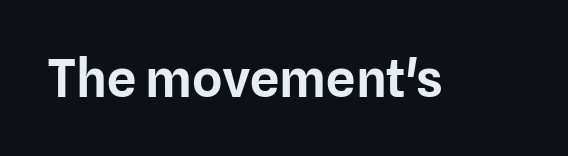
The image shows 52 px sans-serif type, upright; set normal letter spacing, not underlined; low stroke contrast and a medium x-height.
